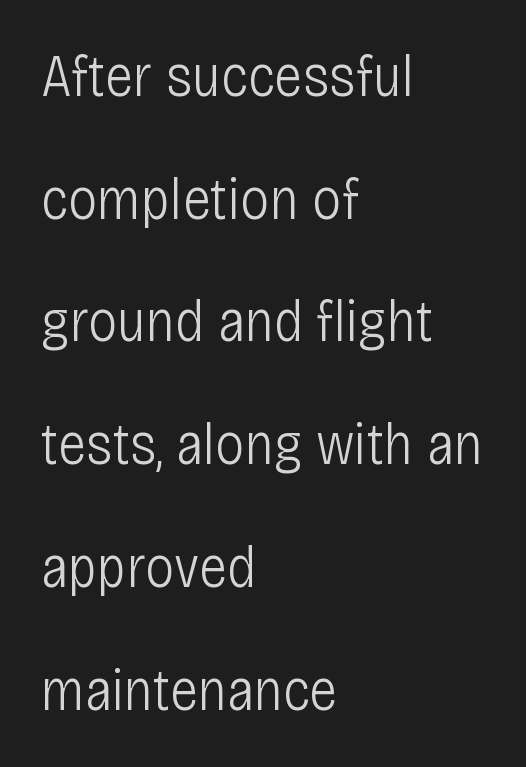
Q: Is the text bold? A: No.
Q: Is the text italic (slanted)? A: No, it is upright.
Q: Is the typeface a serif or a sans-serif typeface? A: Sans-serif.
Q: Is the text underlined? A: No.
Q: How is the paragraph aligned? A: Left-aligned.
Q: Is the spacing between letters normal or unusually wide? A: Normal.
Q: Is the spacing between lines tight, normal or loose? A: Loose.
Q: Width (condensed, normal, or wide)? A: Condensed.
Q: Stroke contrast? A: Low.
Q: x-height? A: Large.
Q: Monospaced? A: No.
